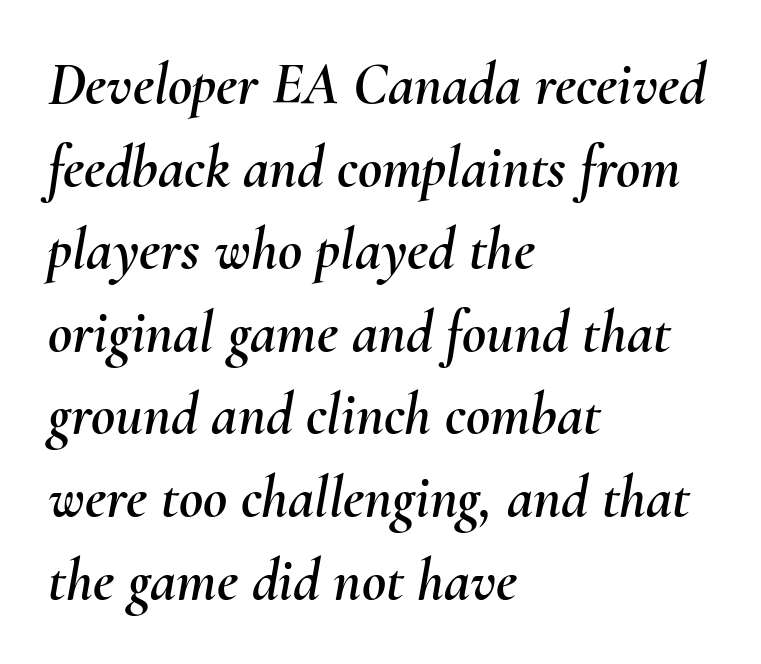
Q: Is the text italic (slanted)? A: Yes, it leans right by about 10 degrees.
Q: Is the text underlined? A: No.
Q: How is the paragraph aligned? A: Left-aligned.
Q: Is the spacing between letters normal or unusually wide? A: Normal.
Q: Is the spacing between lines tight, normal or loose? A: Normal.
Q: Width (condensed, normal, or wide)? A: Normal.
Q: Stroke contrast? A: Medium.
Q: x-height? A: Small.
Q: Monospaced? A: No.
